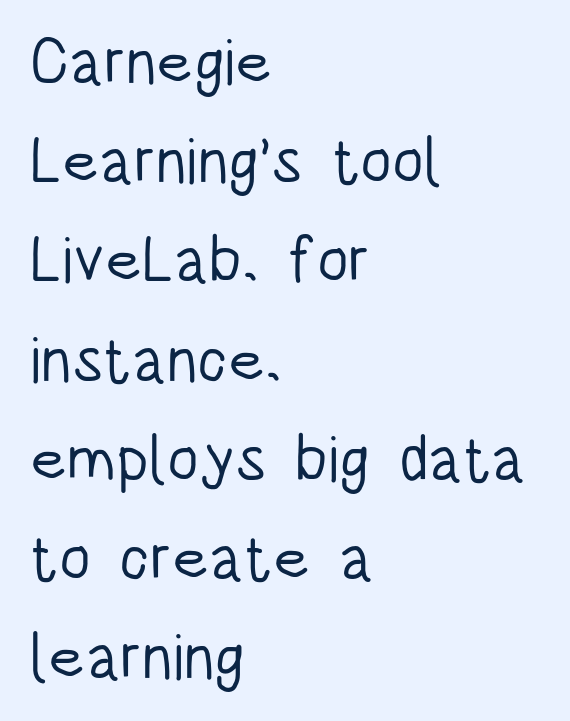
Q: Is the text bold? A: No.
Q: Is the text italic (slanted)? A: No, it is upright.
Q: Is the typeface a serif or a sans-serif typeface? A: Sans-serif.
Q: Is the text underlined? A: No.
Q: How is the paragraph aligned? A: Left-aligned.
Q: Is the spacing between letters normal or unusually wide? A: Normal.
Q: Is the spacing between lines tight, normal or loose? A: Normal.
Q: Width (condensed, normal, or wide)? A: Condensed.
Q: Stroke contrast? A: Low.
Q: x-height? A: Large.
Q: Monospaced? A: No.
